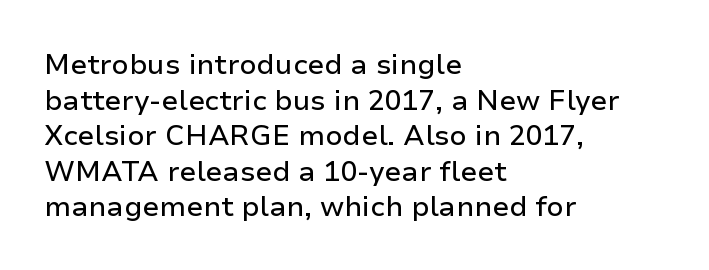
The image shows 28 px sans-serif type, upright; set left-aligned, normal line spacing (1.27x), normal letter spacing, not underlined; low stroke contrast and a medium x-height.
